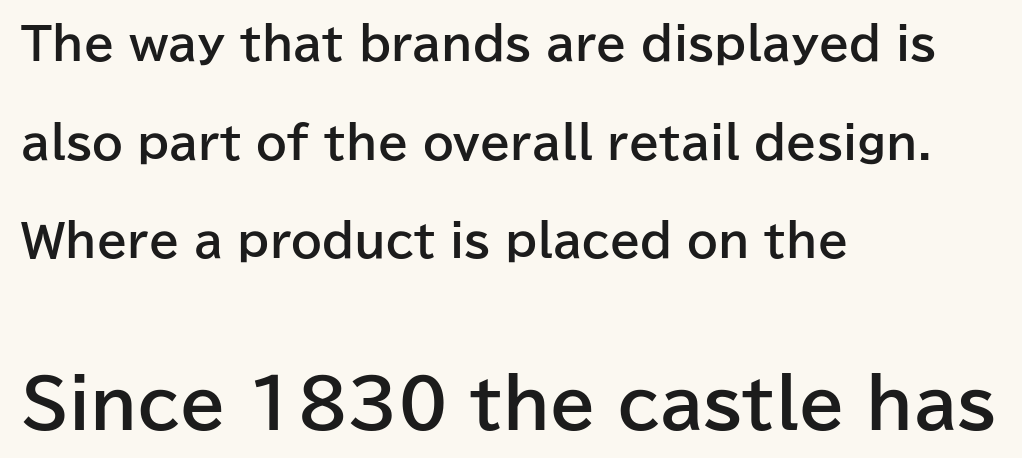
The image shows 66 px bold sans-serif type, upright; set left-aligned, loose line spacing (2.24x), normal letter spacing, not underlined; the second (bottom) block is 1.5x larger; low stroke contrast and a medium x-height.
